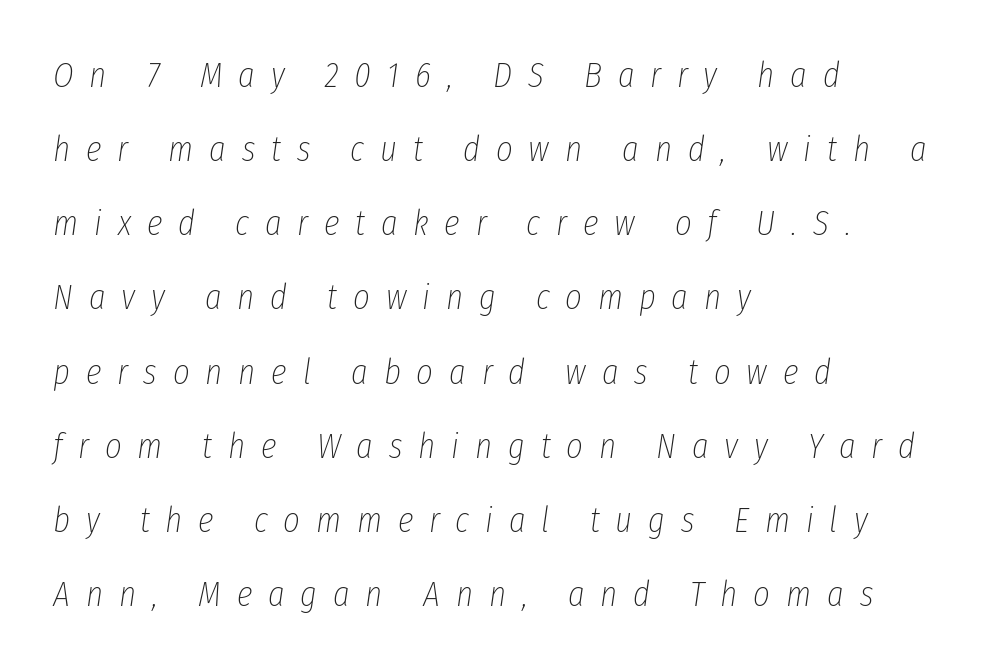
Each word looks stretched out because of the extra space between its letters. The lines are spread far apart with generous leading. You can tell it's italic because the verticals aren't actually vertical. Is this a fixed-width face? No — the glyphs have proportional, varying widths.
